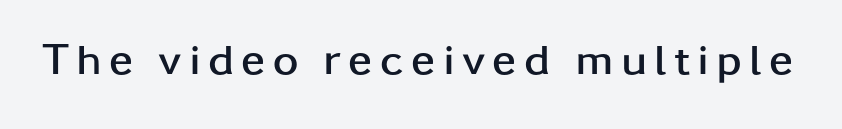
{"serif": "no", "italic": "no", "bold": "yes", "weight": "semibold", "width": "wide", "stroke_contrast": "low", "x_height": "medium", "monospaced": "no", "underline": "no", "glyph_px": 44}
